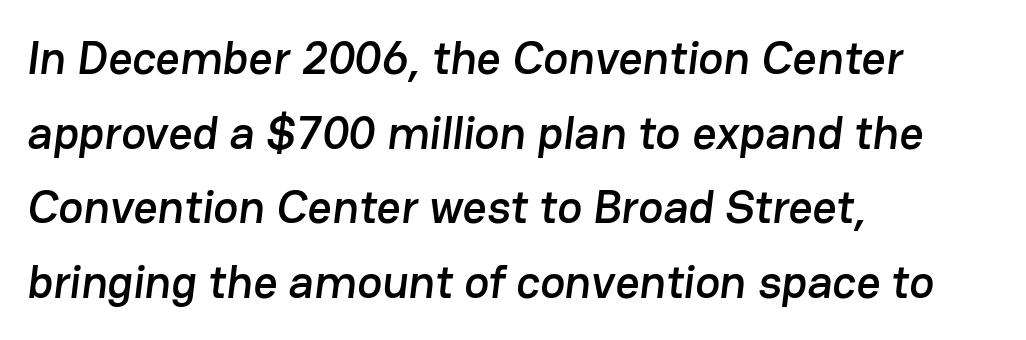
Which margin do the lines hug? The left one — the right edge is uneven. The letters advance in unequal steps, a hallmark of proportional type. Words appear dense and cohesive because spacing is normal. In terms of leading, this rendering sits right in the middle. A typesetter would label this face a sans. Descenders hang freely into open space.
